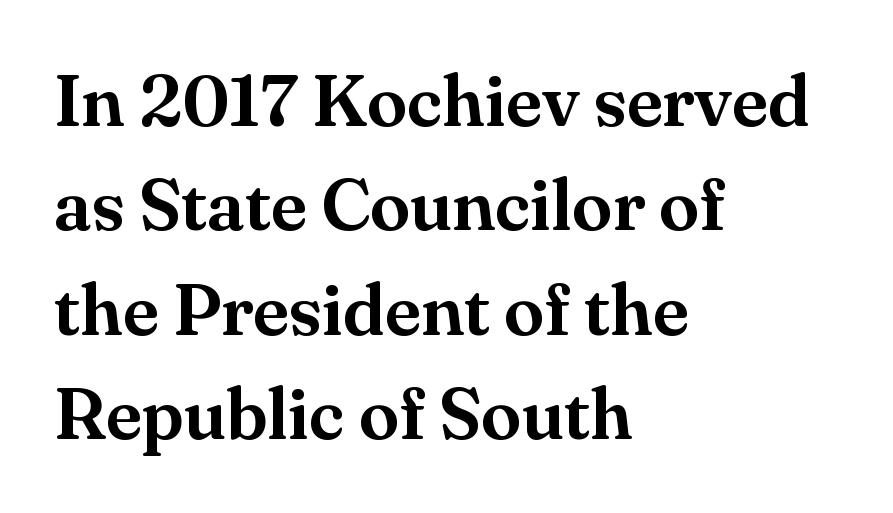
{"serif": "yes", "italic": "no", "width": "normal", "stroke_contrast": "medium", "x_height": "small", "monospaced": "no", "underline": "no", "align": "left", "line_spacing": "normal", "line_spacing_ratio": 1.43, "letter_spacing": "normal", "letter_spacing_em": 0.0, "glyph_px": 73}
